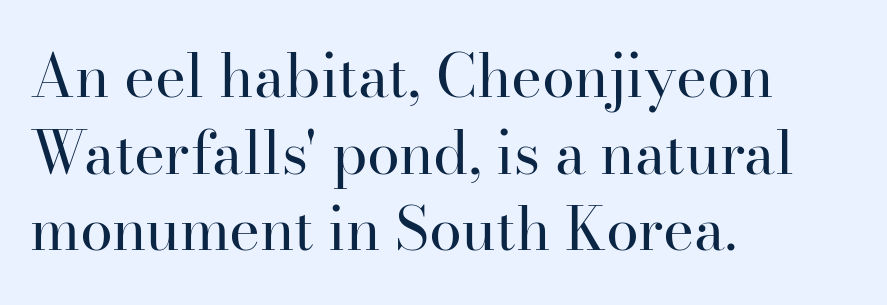
Honestly, there is no underline to notice here at all. Does the lettering tilt? It doesn't — this is upright. The rendering uses a moderate line-height, typical for paragraphs. Caption: face not bold, strokes unweighted.
